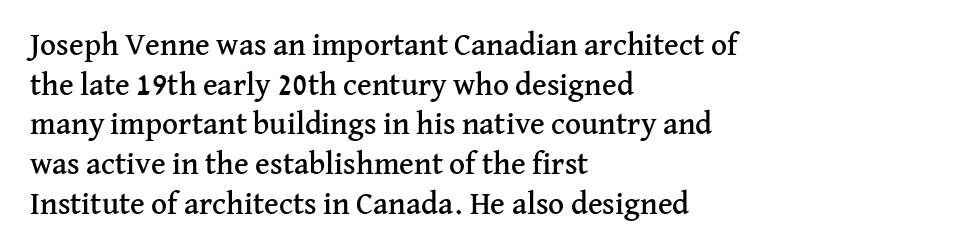
Q: Is the text italic (slanted)? A: No, it is upright.
Q: Is the typeface a serif or a sans-serif typeface? A: Serif.
Q: Is the text underlined? A: No.
Q: How is the paragraph aligned? A: Left-aligned.
Q: Is the spacing between letters normal or unusually wide? A: Normal.
Q: Is the spacing between lines tight, normal or loose? A: Normal.
Q: Width (condensed, normal, or wide)? A: Normal.
Q: Stroke contrast? A: Medium.
Q: x-height? A: Medium.
Q: Monospaced? A: No.
